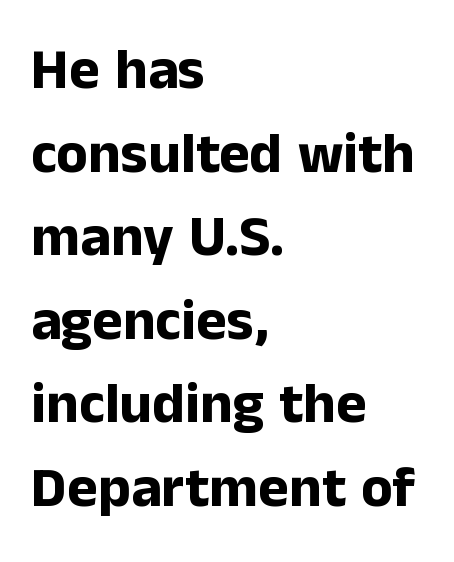
Q: Is the text bold? A: Yes.
Q: Is the text italic (slanted)? A: No, it is upright.
Q: Is the typeface a serif or a sans-serif typeface? A: Sans-serif.
Q: Is the text underlined? A: No.
Q: How is the paragraph aligned? A: Left-aligned.
Q: Is the spacing between letters normal or unusually wide? A: Normal.
Q: Is the spacing between lines tight, normal or loose? A: Normal.
Q: Width (condensed, normal, or wide)? A: Normal.
Q: Stroke contrast? A: Low.
Q: x-height? A: Medium.
Q: Monospaced? A: No.
